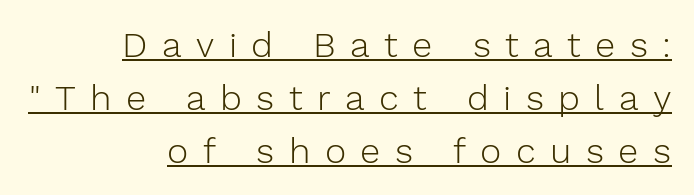
Q: Is the text bold? A: No.
Q: Is the text italic (slanted)? A: No, it is upright.
Q: Is the typeface a serif or a sans-serif typeface? A: Sans-serif.
Q: Is the text underlined? A: Yes.
Q: How is the paragraph aligned? A: Right-aligned.
Q: Is the spacing between letters normal or unusually wide? A: Unusually wide.
Q: Is the spacing between lines tight, normal or loose? A: Normal.
Q: Width (condensed, normal, or wide)? A: Normal.
Q: Stroke contrast? A: Low.
Q: x-height? A: Medium.
Q: Monospaced? A: No.
